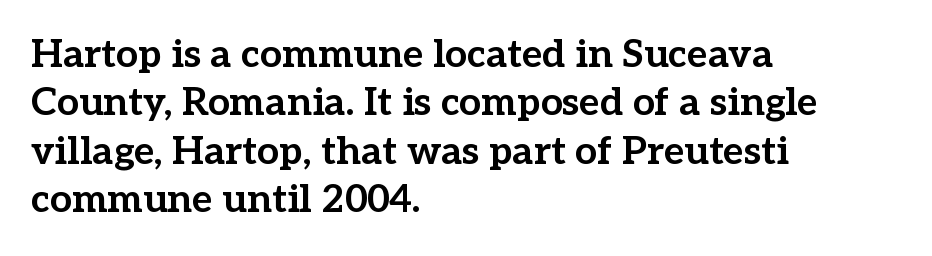
The letters advance in unequal steps, a hallmark of proportional type. A clean baseline with only descenders dipping below it. Glyph-to-glyph distance matches everyday printed text. Little horizontal feet cap the strokes, marking this as serif type.
